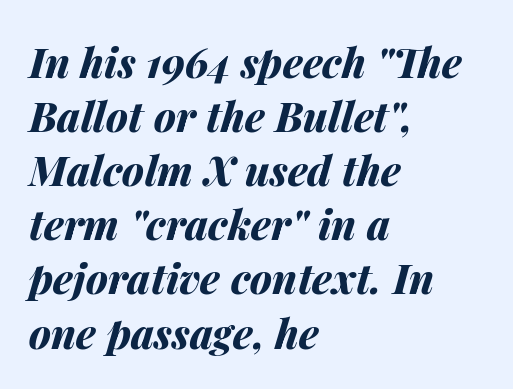
The image shows 41 px bold type, italic (leaning right); set left-aligned, normal line spacing (1.32x), normal letter spacing, not underlined; medium stroke contrast and a medium x-height.
